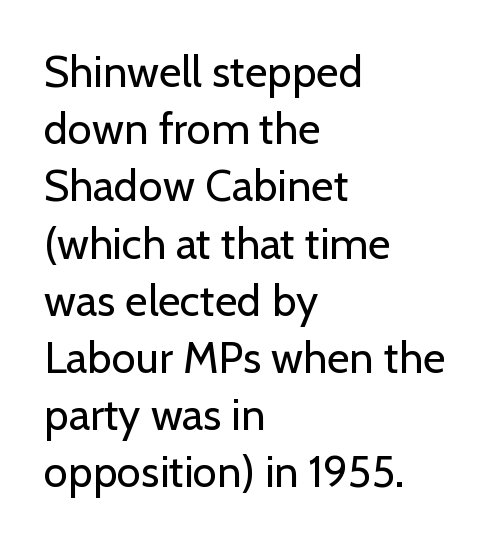
Q: Is the text bold? A: No.
Q: Is the text italic (slanted)? A: No, it is upright.
Q: Is the typeface a serif or a sans-serif typeface? A: Sans-serif.
Q: Is the text underlined? A: No.
Q: How is the paragraph aligned? A: Left-aligned.
Q: Is the spacing between letters normal or unusually wide? A: Normal.
Q: Is the spacing between lines tight, normal or loose? A: Normal.
Q: Width (condensed, normal, or wide)? A: Normal.
Q: Stroke contrast? A: Low.
Q: x-height? A: Medium.
Q: Monospaced? A: No.
